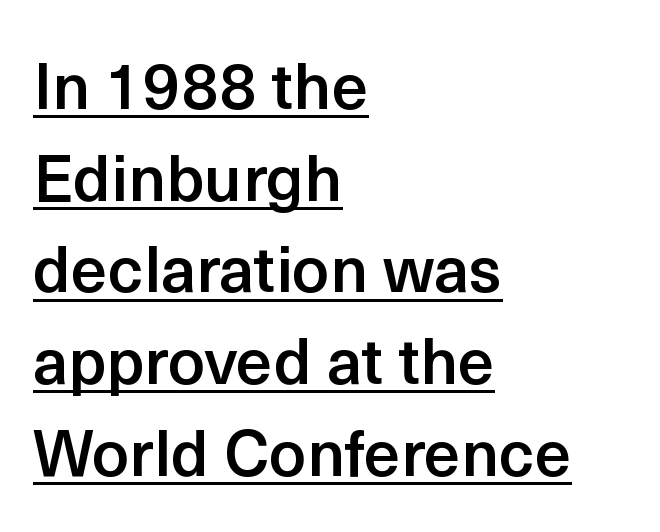
{"serif": "no", "italic": "no", "bold": "semi", "weight": "semibold", "width": "normal", "x_height": "medium", "monospaced": "no", "underline": "yes", "align": "left", "line_spacing": "normal", "line_spacing_ratio": 1.41, "letter_spacing": "normal", "letter_spacing_em": 0.0, "glyph_px": 65}
